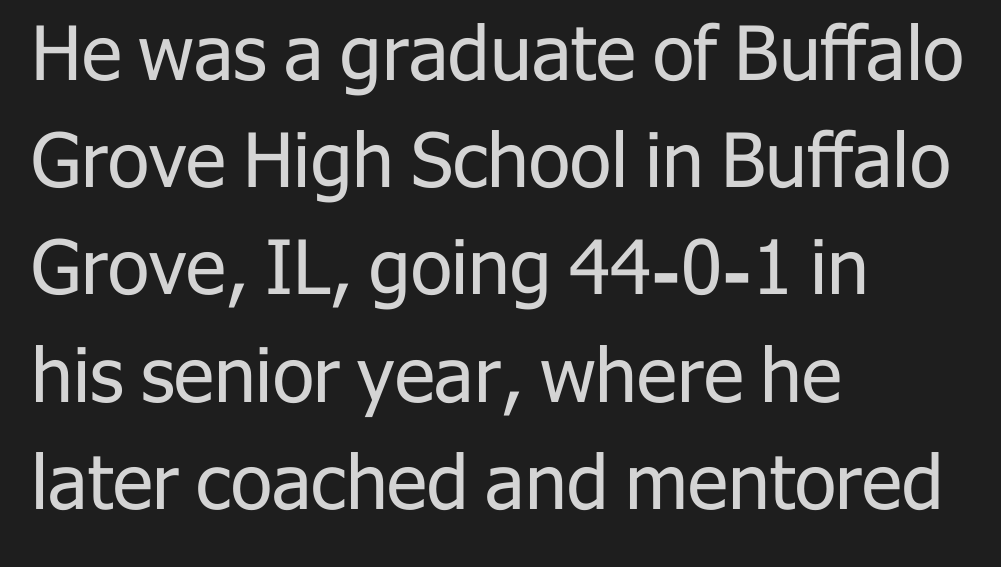
The horizontal fit of the characters is conventional and even. Glance below the letters and you will spot only blank space. Is there any slant? The stems are plumb. Caption: multi-line text, flush left, ragged right. Spacing verdict: proportional, widths tailored to each character.
